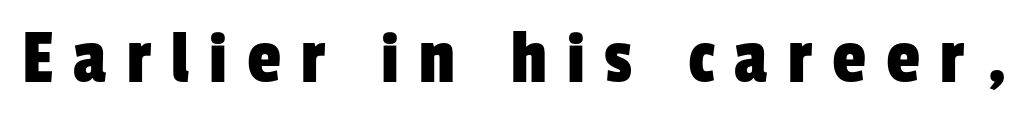
The string is rendered with underlining switched off. Check where the strokes stop: nothing finishes them off — pure sans. Think of a printed novel: that variable character pitch is what you see here. Does extra space separate the letters? Yes, quite a lot of it.
